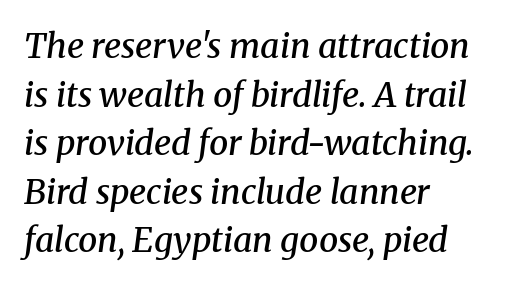
The image shows 34 px semibold serif type, italic (leaning right); set left-aligned, normal line spacing (1.43x), normal letter spacing, not underlined; medium stroke contrast and a medium x-height.
